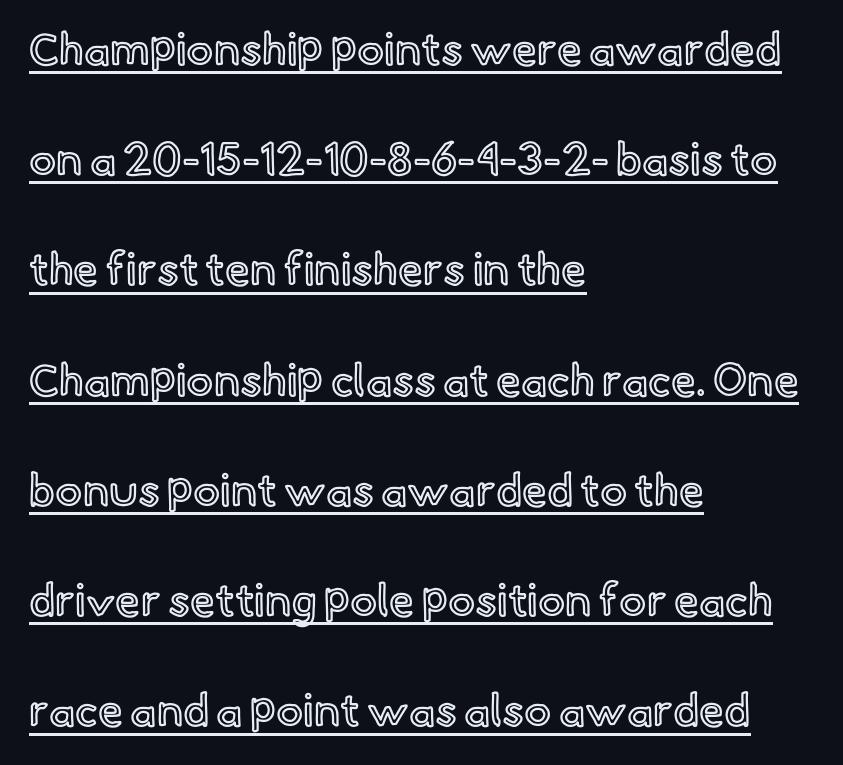
The image shows 45 px text type, upright; set left-aligned, loose line spacing (2.45x), normal letter spacing, underlined; a small x-height.
